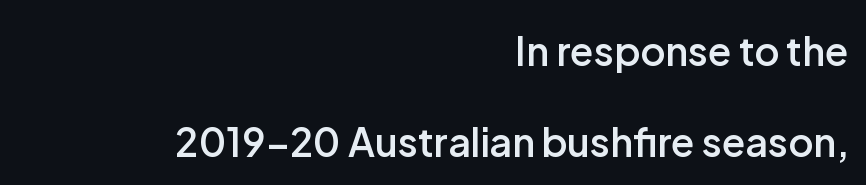
The image shows 39 px semibold sans-serif type, upright; set right-aligned, loose line spacing (2.34x), normal letter spacing, not underlined; low stroke contrast and a medium x-height.
